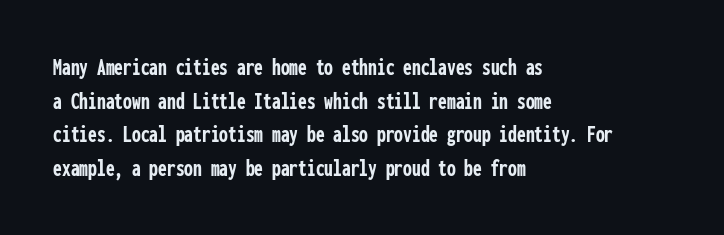
Students, note that the glyphs here touch the page at normal intervals. Chunky letters — that's bold for sure. Descenders are the only things crossing below the line. Notice how the passage keeps a crisp vertical edge on the left only.
